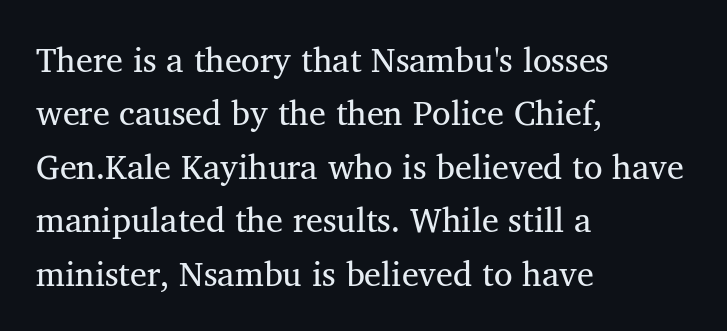
{"serif": "yes", "italic": "no", "width": "normal", "stroke_contrast": "medium", "x_height": "medium", "monospaced": "no", "underline": "no", "align": "left", "line_spacing": "normal", "line_spacing_ratio": 1.57, "letter_spacing": "normal", "letter_spacing_em": 0.0, "glyph_px": 34}
